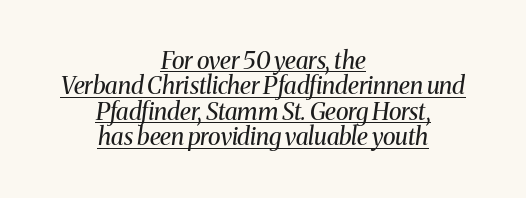
Q: Is the text bold? A: No.
Q: Is the text italic (slanted)? A: Yes, it leans right by about 8 degrees.
Q: Is the text underlined? A: Yes.
Q: How is the paragraph aligned? A: Centered.
Q: Is the spacing between letters normal or unusually wide? A: Normal.
Q: Is the spacing between lines tight, normal or loose? A: Tight.
